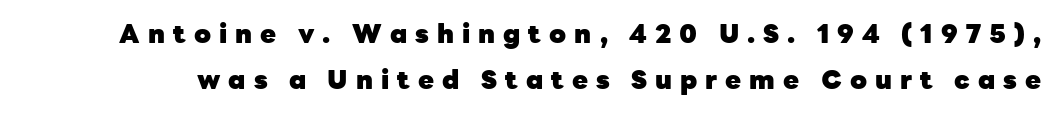
The image shows 26 px bold type, upright; set line spacing 1.78x, unusually wide letter spacing (+0.31 em), not underlined.
